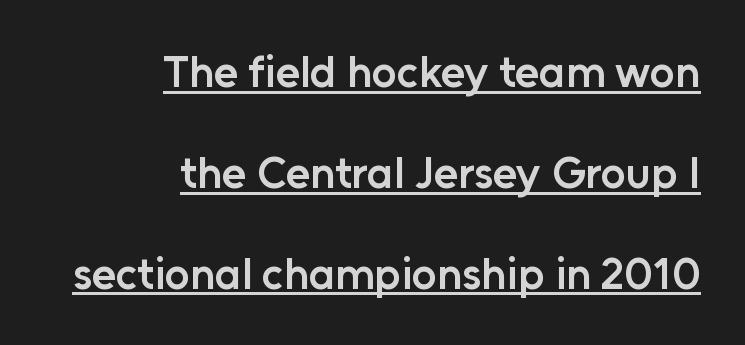
{"serif": "no", "italic": "no", "bold": "semi", "weight": "semibold", "width": "normal", "stroke_contrast": "low", "x_height": "medium", "monospaced": "no", "underline": "yes", "align": "right", "line_spacing": "loose", "line_spacing_ratio": 2.29, "letter_spacing": "normal", "letter_spacing_em": 0.0, "glyph_px": 44}
